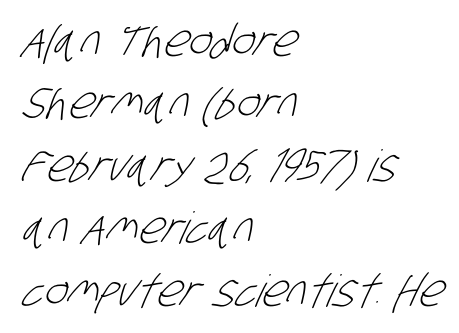
The image shows 44 px light, condensed sans-serif type; set left-aligned, normal line spacing (1.42x), normal letter spacing, not underlined; low stroke contrast and a large x-height.
